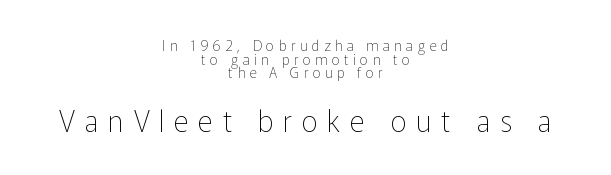
Rule under the text: the space is simply empty. Characters remain perfectly vertical along every line. The whitespace from short lines is split evenly between both sides. Nothing sits at the stroke ends, so this counts as sans-serif.
